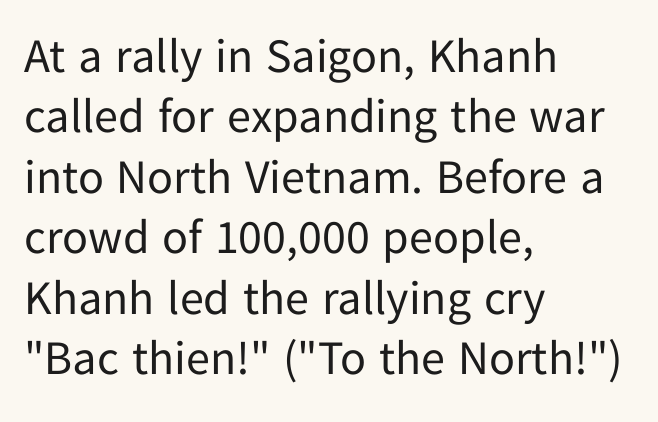
{"serif": "no", "italic": "no", "bold": "no", "weight": "regular", "width": "normal", "stroke_contrast": "low", "x_height": "medium", "monospaced": "no", "underline": "no", "align": "left", "line_spacing": "normal", "line_spacing_ratio": 1.26, "letter_spacing": "normal", "letter_spacing_em": 0.0, "glyph_px": 48}
